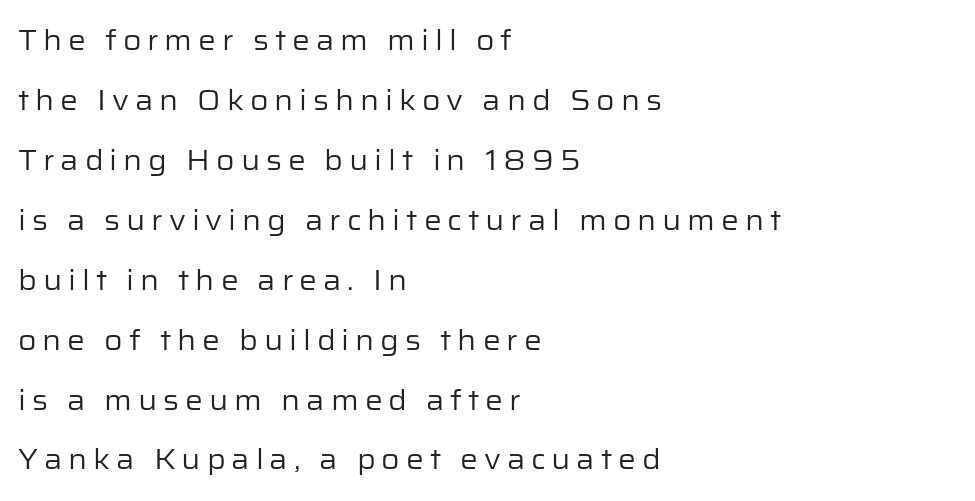
The image shows 28 px regular-weight sans-serif type, upright; set left-aligned, loose line spacing (2.14x), unusually wide letter spacing (+0.21 em), not underlined; low stroke contrast and a medium x-height.
